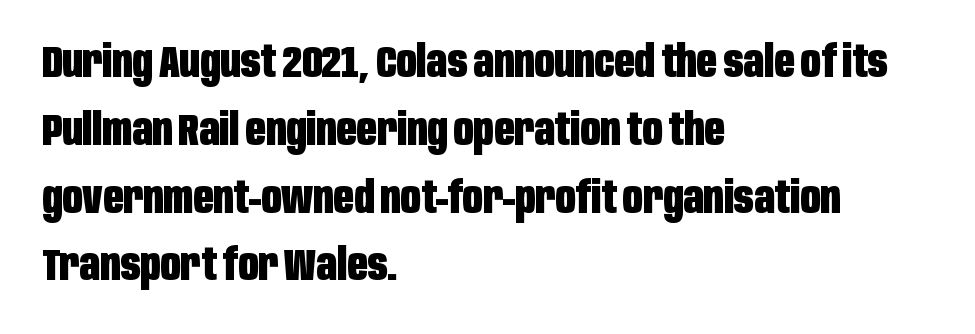
{"serif": "no", "italic": "no", "bold": "yes", "weight": "heavy", "width": "condensed", "stroke_contrast": "low", "x_height": "large", "monospaced": "no", "underline": "no", "align": "left", "line_spacing": "normal", "line_spacing_ratio": 1.54, "letter_spacing": "normal", "letter_spacing_em": 0.0, "glyph_px": 44}
